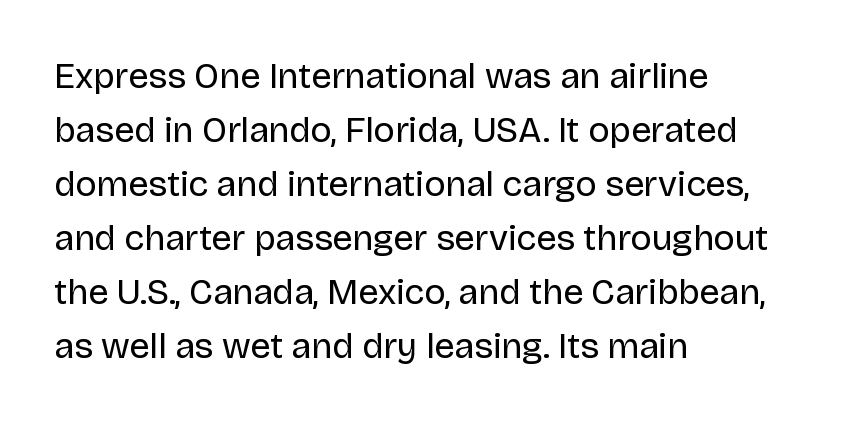
A clean baseline with only descenders dipping below it. This rendering employs a face without finishing strokes, i.e., a sans-serif. Do the characters align in a grid? No, the font is proportional. The rag falls on the right side of this text block.
